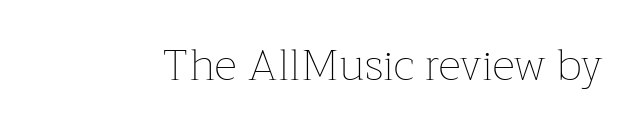
The image shows 44 px thin type, upright; set normal letter spacing, not underlined; low stroke contrast and a medium x-height.
